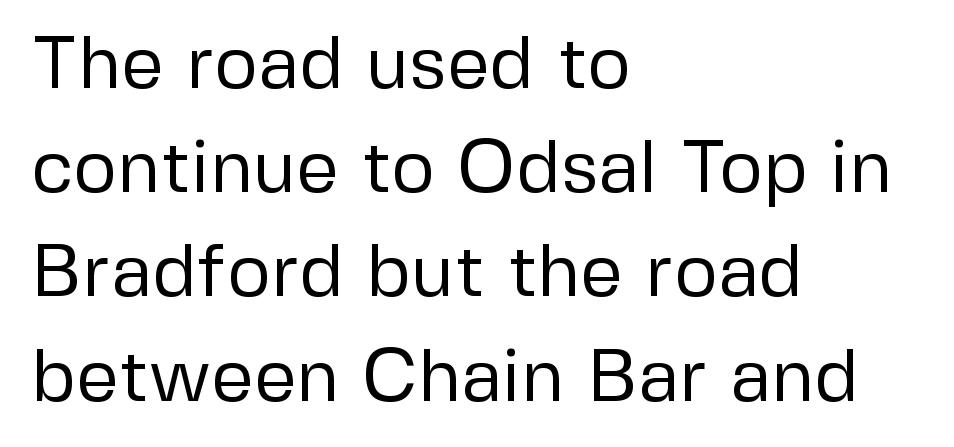
Regarding serifs, this sample does without them. The words here are not underlined. Rows of type keep a routine distance in the vertical direction. These lines were composed using upright roman letters.
